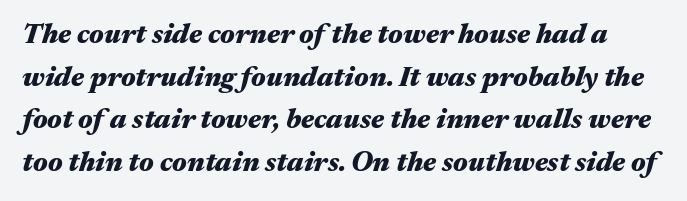
The image shows 28 px heavy, wide type, italic (leaning right); set normal line spacing (1.52x), normal letter spacing, not underlined; medium stroke contrast and a medium x-height.
